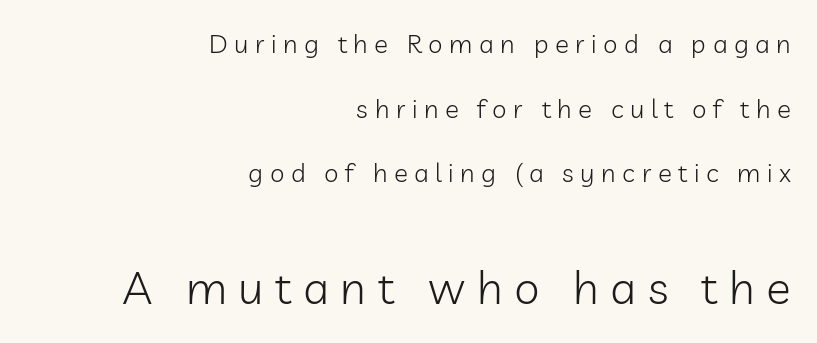
{"serif": "no", "italic": "no", "bold": "no", "weight": "light", "width": "normal", "stroke_contrast": "low", "x_height": "medium", "monospaced": "no", "underline": "no", "align": "right", "line_spacing": "loose", "line_spacing_ratio": 2.49, "letter_spacing": "wide", "letter_spacing_em": 0.25, "larger_block": "second", "size_ratio": 1.77, "glyph_px": 46}
